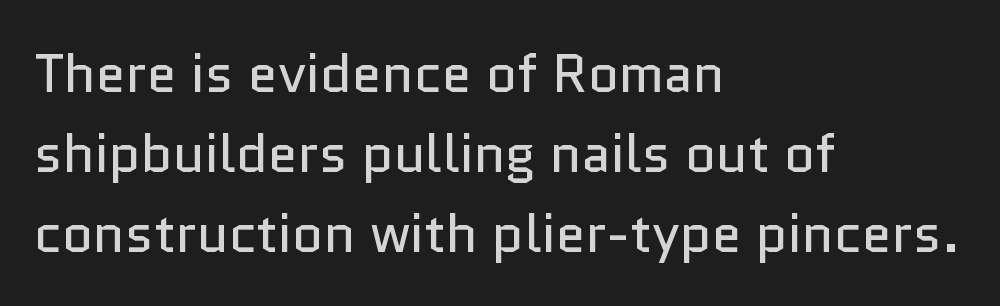
{"serif": "no", "italic": "no", "bold": "no", "weight": "regular", "width": "normal", "stroke_contrast": "low", "x_height": "medium", "monospaced": "no", "underline": "no", "align": "left", "line_spacing": "normal", "line_spacing_ratio": 1.48, "letter_spacing": "normal", "letter_spacing_em": 0.0, "glyph_px": 54}
